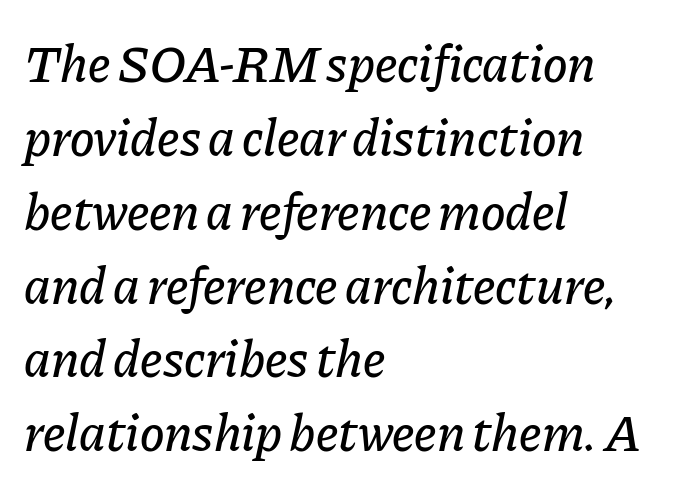
{"italic": "yes", "lean": "right", "slant_degrees": 11, "width": "normal", "stroke_contrast": "low", "x_height": "medium", "monospaced": "no", "underline": "no", "align": "left", "line_spacing": "normal", "line_spacing_ratio": 1.42, "letter_spacing": "normal", "letter_spacing_em": 0.0, "glyph_px": 52}
